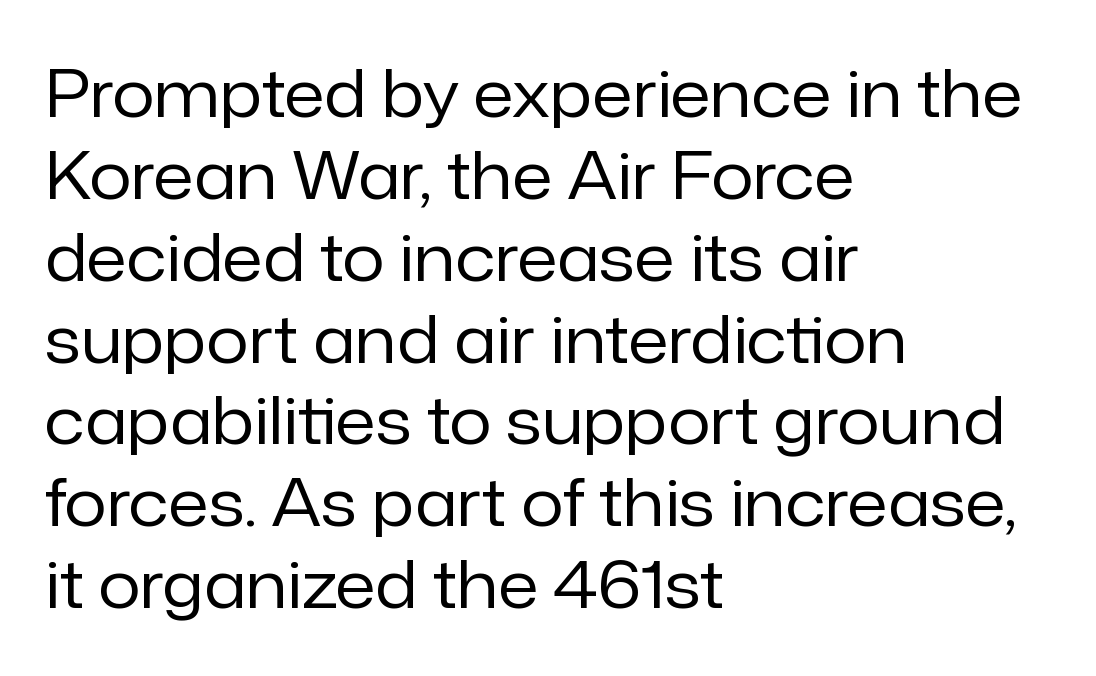
The image shows 66 px regular-weight sans-serif type, upright; set left-aligned, line spacing 1.24x, normal letter spacing, not underlined; low stroke contrast and a medium x-height.
